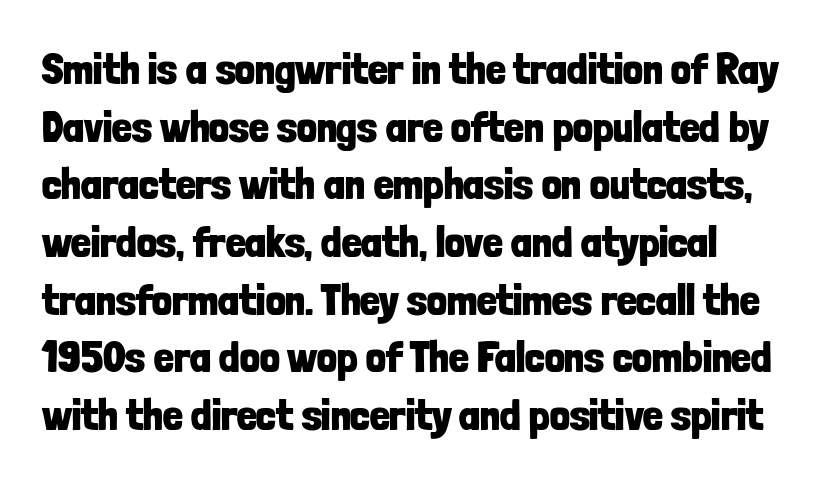
Default kerning and tracking; the words read as compact shapes. A sans-serif font was chosen for this passage. Notice how the stems are strictly vertical — no italics here. Reading down the column, the eye jumps a familiar distance to each next line. Each row of text sits above clean, open space. Is this a fixed-width face? No — the glyphs have proportional, varying widths.
